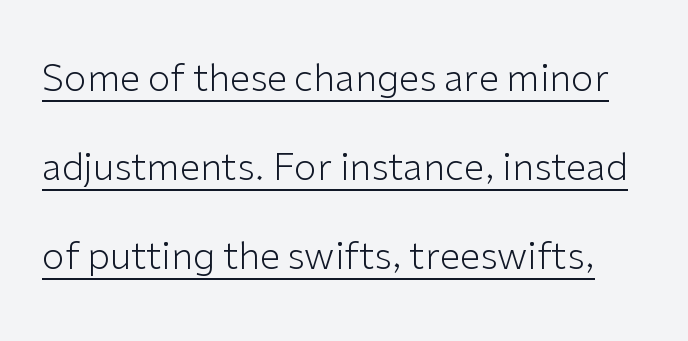
You can tell it's not italic because the verticals are truly vertical. Spacing verdict: proportional, widths tailored to each character. The letterforms sit at book weight or below. In terms of letterform style, serifs are entirely absent.
